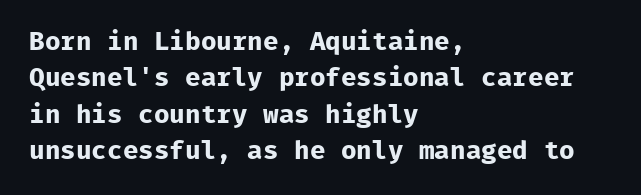
Characters remain perfectly vertical along every line. The passage is arranged the way most books set body copy — flush left. These lines sit exactly where default settings would place them. Nobody touched the tracking dial on this one. Descender tails drop into unmarked territory. Is the type bold? Yes — the strokes are clearly thick and heavy.
